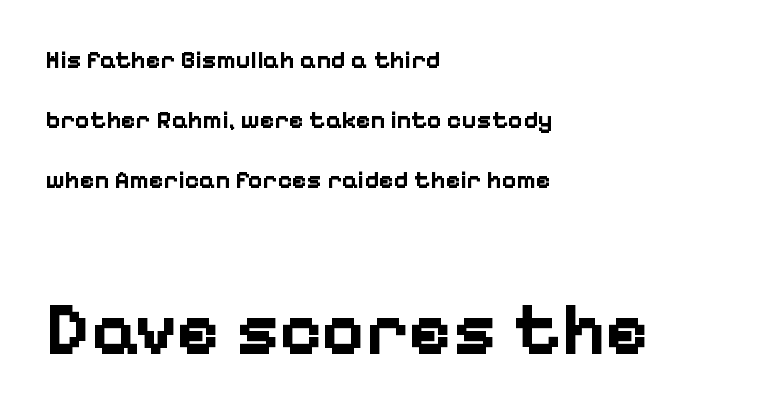
Q: Is the text bold? A: Yes.
Q: Is the text italic (slanted)? A: No, it is upright.
Q: Is the typeface a serif or a sans-serif typeface? A: Sans-serif.
Q: Is the text underlined? A: No.
Q: How is the paragraph aligned? A: Left-aligned.
Q: Is the spacing between letters normal or unusually wide? A: Normal.
Q: Is the spacing between lines tight, normal or loose? A: Loose.
Q: Which block of text is set in a larger size, the first (top) or the second (bottom)? A: The second (bottom) one.
Q: Width (condensed, normal, or wide)? A: Normal.
Q: Stroke contrast? A: Low.
Q: x-height? A: Medium.
Q: Monospaced? A: No.
